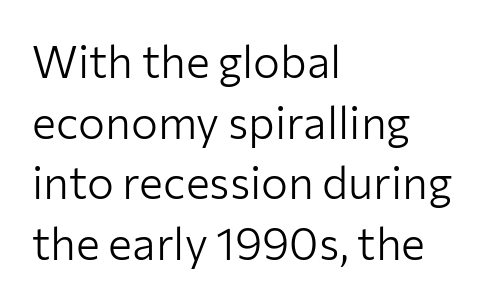
Q: Is the text bold? A: No.
Q: Is the text italic (slanted)? A: No, it is upright.
Q: Is the typeface a serif or a sans-serif typeface? A: Sans-serif.
Q: Is the text underlined? A: No.
Q: How is the paragraph aligned? A: Left-aligned.
Q: Is the spacing between letters normal or unusually wide? A: Normal.
Q: Is the spacing between lines tight, normal or loose? A: Normal.
Q: Width (condensed, normal, or wide)? A: Normal.
Q: Stroke contrast? A: Low.
Q: x-height? A: Medium.
Q: Monospaced? A: No.
